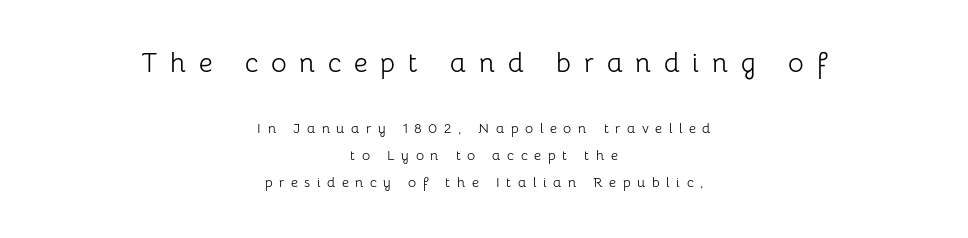
Notice the wide empty band between every row — that's loose leading. The passage shown begins with its larger block and ends with its smaller one. Check under the words: just untouched page. This rendering uses center alignment, leaving both contours irregular but symmetric. The letterforms stand isolated, each surrounded by extra space.
